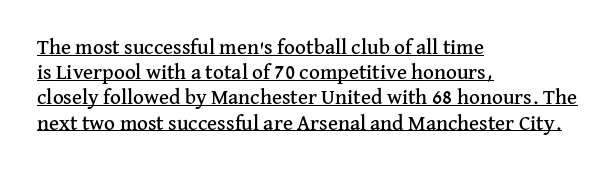
The image shows 21 px text type, upright; set left-aligned, line spacing 1.2x, normal letter spacing, underlined.
